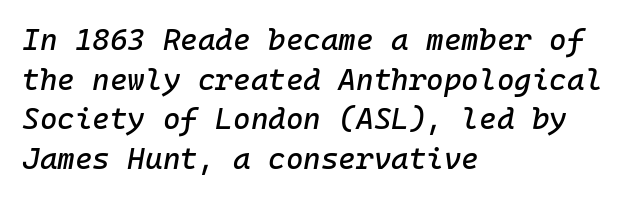
{"italic": "yes", "lean": "right", "slant_degrees": 10, "width": "normal", "stroke_contrast": "low", "x_height": "medium", "monospaced": "yes", "underline": "no", "align": "left", "line_spacing": "normal", "line_spacing_ratio": 1.32, "letter_spacing": "normal", "letter_spacing_em": 0.0, "glyph_px": 30}
